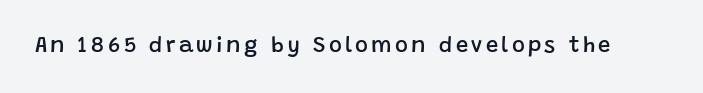
{"italic": "no", "bold": "semi", "underline": "no", "glyph_px": 22}
